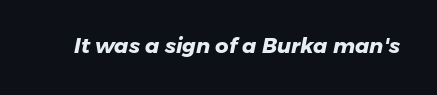
{"bold": "yes", "underline": "no", "letter_spacing": "normal", "letter_spacing_em": 0.0, "glyph_px": 21}
